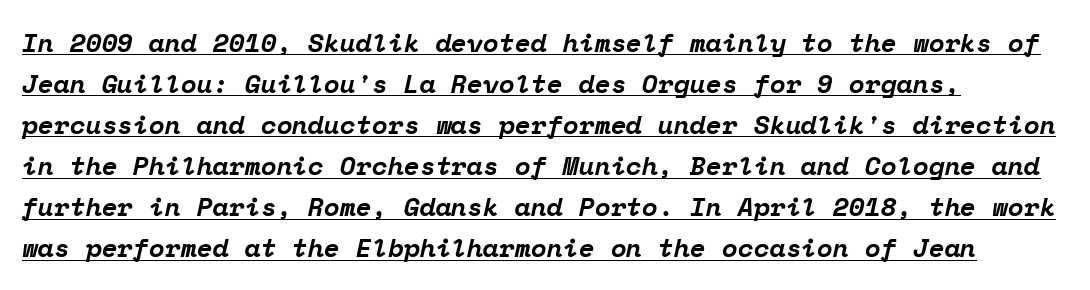
Is there much room between lines? A standard amount, neither cramped nor airy. The sample has been set heavy, in full bold. Caption: multi-line text, flush left, ragged right. The specimen includes a rule beneath the text block's lines. Students, note that the glyphs here touch the page at normal intervals.
